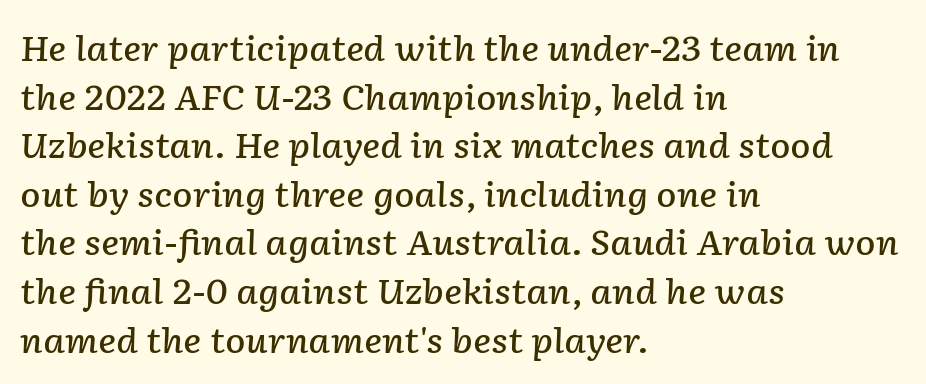
Q: Is the text bold? A: Semi-bold.
Q: Is the text italic (slanted)? A: Yes, it leans right by about 2 degrees.
Q: Is the text underlined? A: No.
Q: How is the paragraph aligned? A: Left-aligned.
Q: Is the spacing between letters normal or unusually wide? A: Normal.
Q: Is the spacing between lines tight, normal or loose? A: Normal.
Q: Width (condensed, normal, or wide)? A: Normal.
Q: Stroke contrast? A: Low.
Q: x-height? A: Medium.
Q: Monospaced? A: No.
